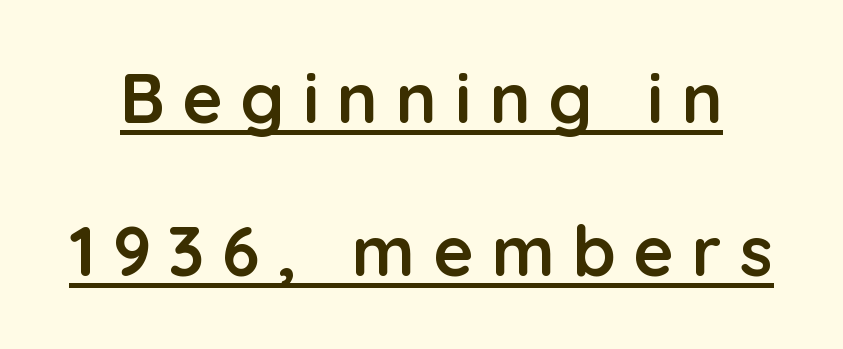
Varying glyph widths throughout — classic text-font behaviour. The rendering uses a large line-height, opening up the rows. Unlike italic type, these characters show no tilt at all. The horizontal fit of the characters is loose and conspicuously gappy. In terms of letterform style, serifs are entirely absent.
